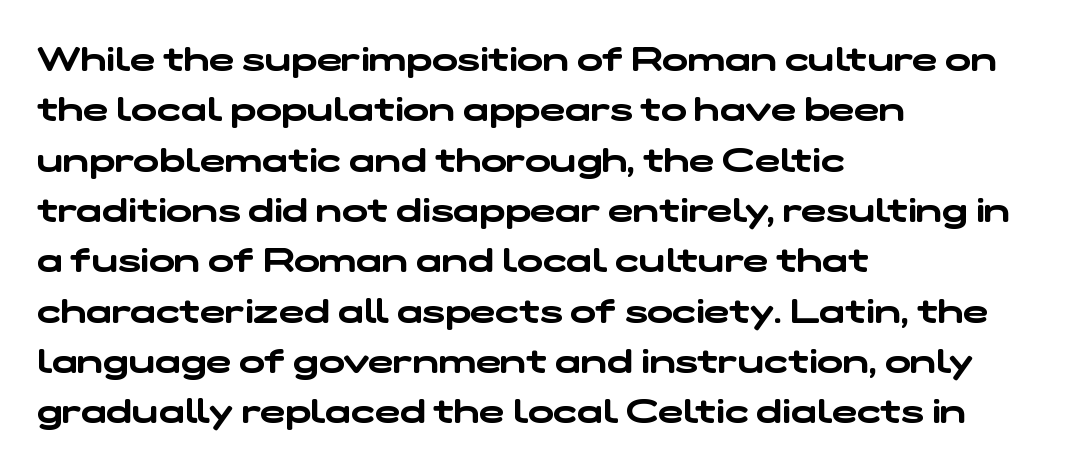
{"serif": "no", "width": "wide", "stroke_contrast": "low", "x_height": "medium", "monospaced": "no", "underline": "no", "align": "left", "line_spacing": "normal", "line_spacing_ratio": 1.48, "letter_spacing": "normal", "letter_spacing_em": 0.0, "glyph_px": 34}
